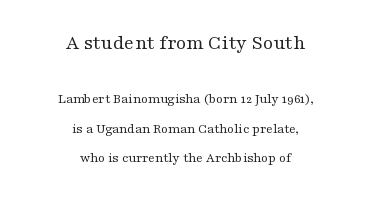
Q: Is the text bold? A: No.
Q: Is the text italic (slanted)? A: No, it is upright.
Q: Is the text underlined? A: No.
Q: How is the paragraph aligned? A: Centered.
Q: Is the spacing between letters normal or unusually wide? A: Normal.
Q: Is the spacing between lines tight, normal or loose? A: Loose.
Q: Which block of text is set in a larger size, the first (top) or the second (bottom)? A: The first (top) one.
